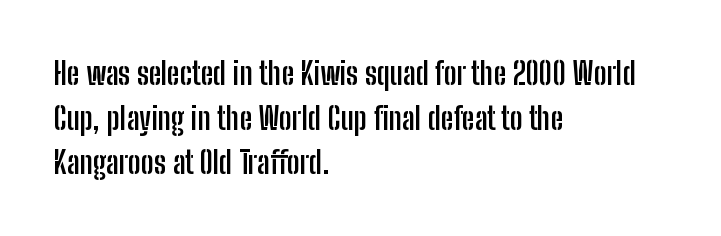
{"serif": "no", "italic": "no", "bold": "yes", "weight": "semibold", "width": "condensed", "stroke_contrast": "low", "x_height": "medium", "monospaced": "no", "underline": "no", "align": "left", "line_spacing": "normal", "line_spacing_ratio": 1.44, "letter_spacing": "normal", "letter_spacing_em": 0.0, "glyph_px": 31}
